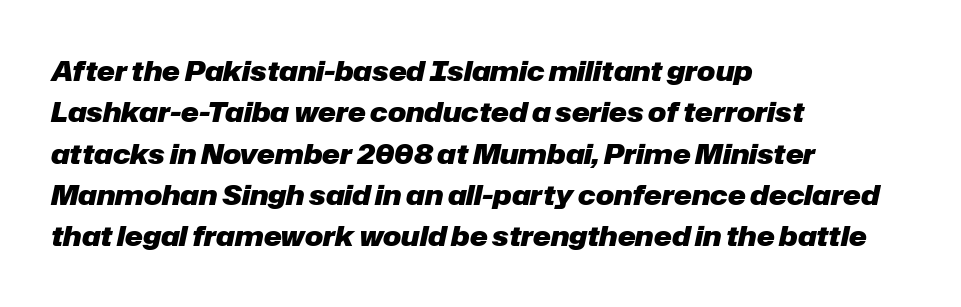
Q: Is the text bold? A: Yes.
Q: Is the text italic (slanted)? A: Yes, it leans right by about 12 degrees.
Q: Is the text underlined? A: No.
Q: How is the paragraph aligned? A: Left-aligned.
Q: Is the spacing between letters normal or unusually wide? A: Normal.
Q: Is the spacing between lines tight, normal or loose? A: Normal.
